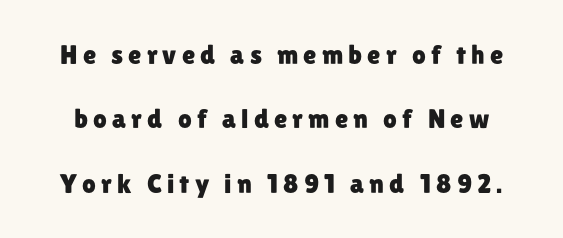
Only glyphs here, with clear space below each row. It's the straight-up-and-down kind of type. A typesetter would call this leading open, well beyond the default.
